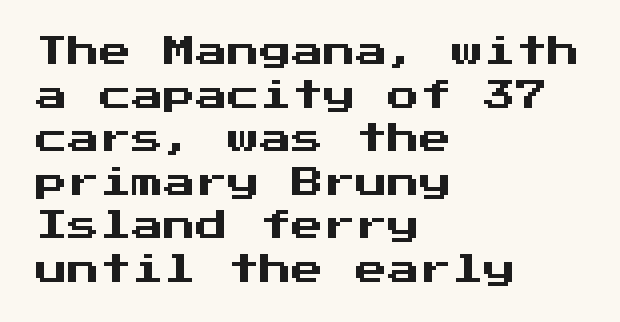
Q: Is the text italic (slanted)? A: No, it is upright.
Q: Is the typeface a serif or a sans-serif typeface? A: Sans-serif.
Q: Is the text underlined? A: No.
Q: How is the paragraph aligned? A: Left-aligned.
Q: Is the spacing between letters normal or unusually wide? A: Normal.
Q: Is the spacing between lines tight, normal or loose? A: Normal.
Q: Width (condensed, normal, or wide)? A: Normal.
Q: Stroke contrast? A: Medium.
Q: x-height? A: Medium.
